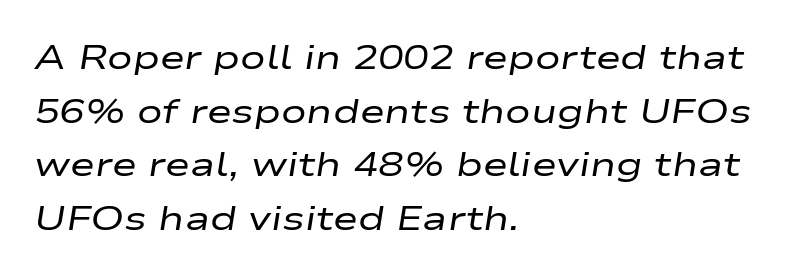
Q: Is the text bold? A: No.
Q: Is the text italic (slanted)? A: Yes, it leans right by about 9 degrees.
Q: Is the text underlined? A: No.
Q: How is the paragraph aligned? A: Left-aligned.
Q: Is the spacing between letters normal or unusually wide? A: Normal.
Q: Is the spacing between lines tight, normal or loose? A: Normal.
Q: Width (condensed, normal, or wide)? A: Wide.
Q: Stroke contrast? A: Low.
Q: x-height? A: Medium.
Q: Monospaced? A: No.
